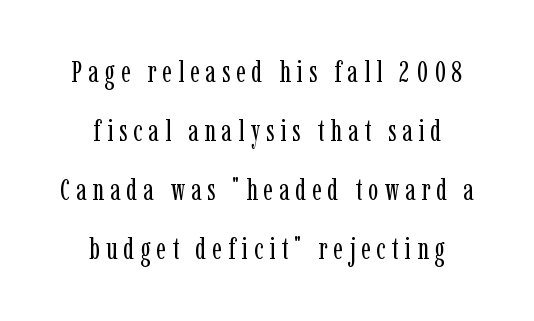
Character widths vary here, with narrow letters taking less room than wide ones. Students, observe: this is what heavily led, spacious text looks like. This sample is center-justified, so both line endings float freely. No letter is thick-stroked: the sample isn't bold. Inter-character spacing is expanded well beyond the font's built-in metrics. Typographically, this falls in the serif category.
